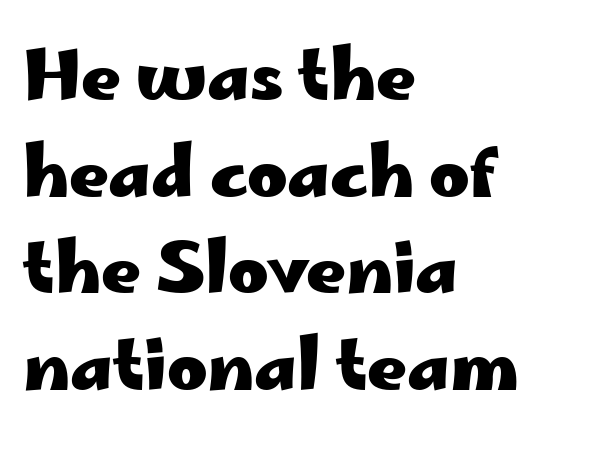
One-word summary of the alignment: left. A typesetter would call this proportional, since set widths differ per character. The passage shown is typeset with a sans-serif family. Nothing unusual about the tracking: characters are spaced as the font intends. Horizontal bands of white between lines are of average thickness.
